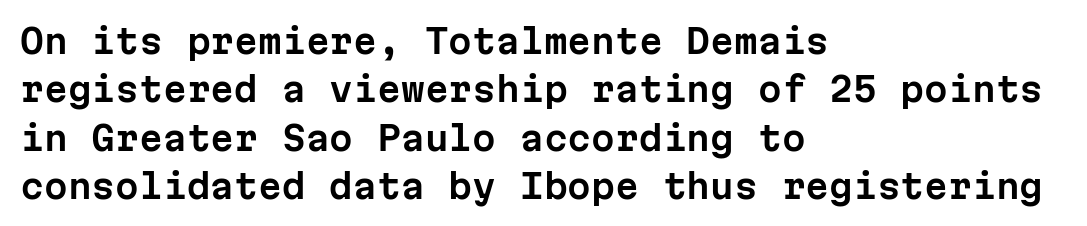
The image shows 34 px sans-serif type, upright, monospaced; set left-aligned, normal line spacing (1.42x), normal letter spacing, not underlined; low stroke contrast and a medium x-height.
